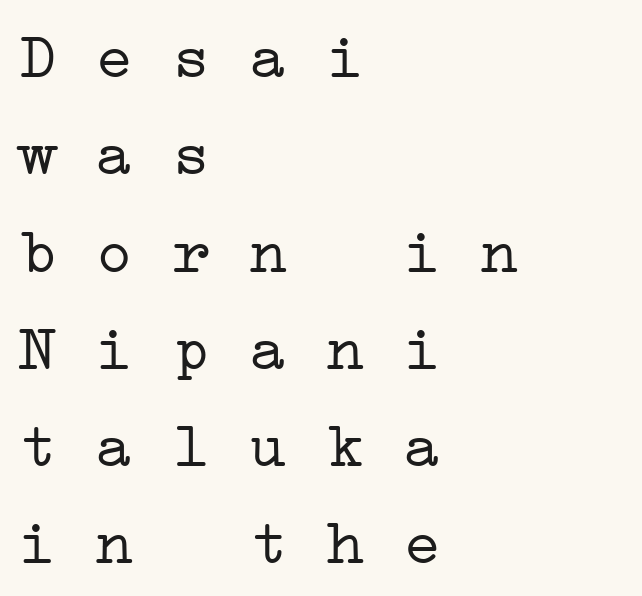
The image shows 64 px light, wide serif type, monospaced; set left-aligned, normal line spacing (1.52x), normal letter spacing, not underlined; low stroke contrast and a medium x-height.
